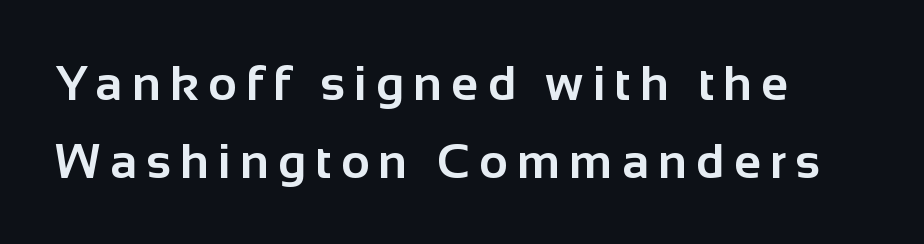
Q: Is the text bold? A: Yes.
Q: Is the text italic (slanted)? A: No, it is upright.
Q: Is the typeface a serif or a sans-serif typeface? A: Sans-serif.
Q: Is the text underlined? A: No.
Q: Is the spacing between lines tight, normal or loose? A: Normal.
Q: Width (condensed, normal, or wide)? A: Normal.
Q: Stroke contrast? A: Low.
Q: x-height? A: Medium.
Q: Monospaced? A: No.
